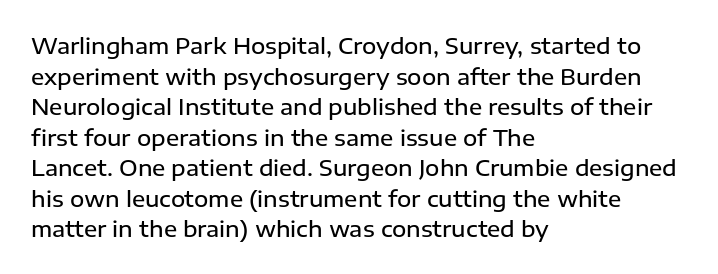
Q: Is the text bold? A: Semi-bold.
Q: Is the text italic (slanted)? A: No, it is upright.
Q: Is the text underlined? A: No.
Q: How is the paragraph aligned? A: Left-aligned.
Q: Is the spacing between letters normal or unusually wide? A: Normal.
Q: Is the spacing between lines tight, normal or loose? A: Normal.
